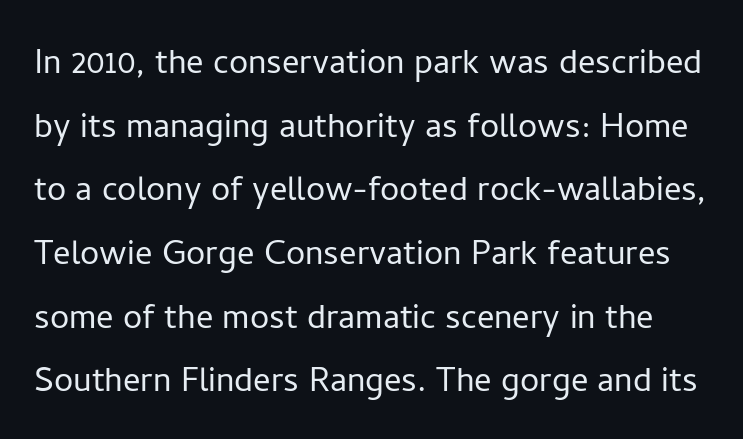
This reads as an unemphasized weight, regular at the heaviest. These lines were composed using upright roman letters. The face used here is a sans, in the tradition of grotesques and geometrics. This rendering leaves character spacing at its baseline value. A typesetter would call this leading conventional body-copy spacing. Note the varied advance widths — an 'i' is clearly narrower than an 'm'.
